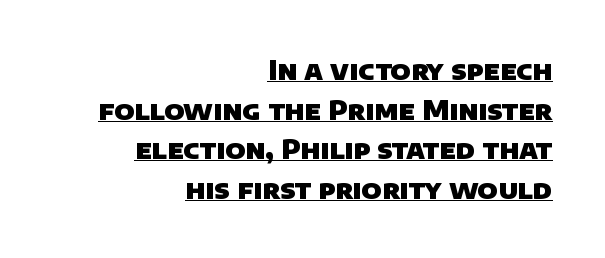
The image shows 26 px bold type; set right-aligned, normal line spacing (1.52x), normal letter spacing, underlined.
